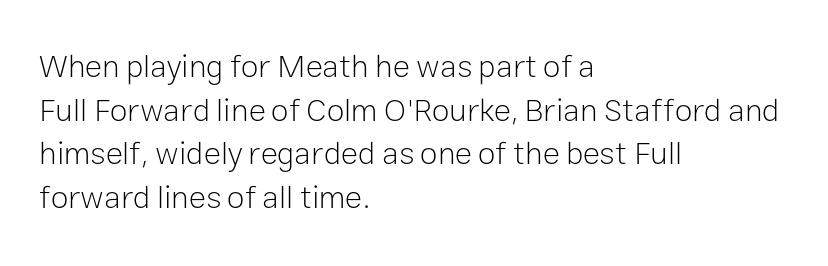
{"serif": "no", "italic": "no", "bold": "no", "weight": "light", "width": "normal", "stroke_contrast": "low", "x_height": "medium", "monospaced": "no", "underline": "no", "align": "left", "line_spacing": "normal", "line_spacing_ratio": 1.36, "letter_spacing": "normal", "letter_spacing_em": 0.0, "glyph_px": 32}
